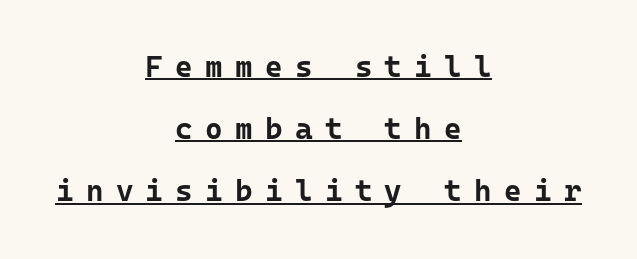
The image shows 30 px bold sans-serif type, upright, monospaced; set centered, loose line spacing (2.07x), unusually wide letter spacing (+0.41 em), underlined; low stroke contrast and a medium x-height.
